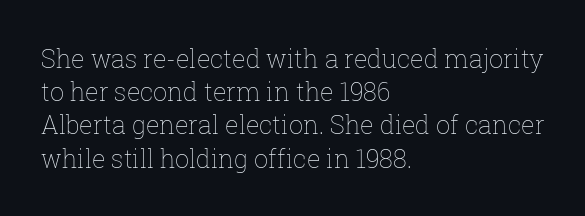
{"italic": "no", "bold": "no", "underline": "no", "align": "left", "line_spacing": "normal", "line_spacing_ratio": 1.33, "letter_spacing": "normal", "letter_spacing_em": 0.0, "glyph_px": 25}
